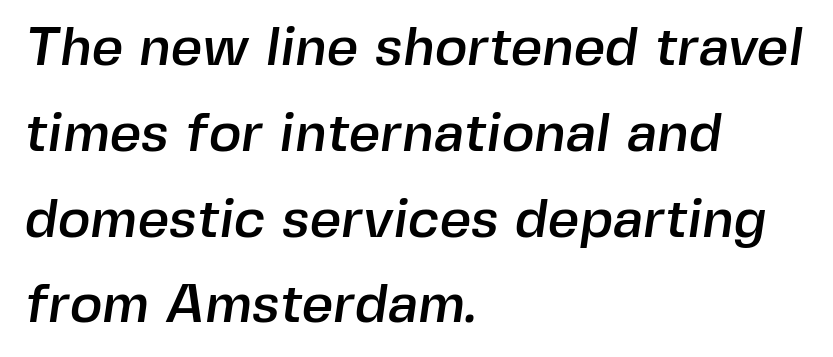
The image shows 55 px sans-serif type; set left-aligned, normal line spacing (1.56x), normal letter spacing, not underlined; a medium x-height.
